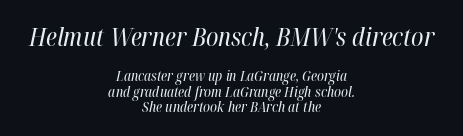
The image shows 25 px text type, italic (leaning right); set centered, tight line spacing (1.09x), normal letter spacing, not underlined; the first (top) block is 1.79x larger.
